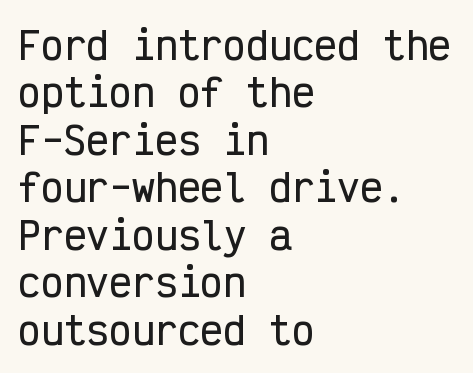
The image shows 38 px condensed sans-serif type, upright, monospaced; set left-aligned, normal line spacing (1.25x), normal letter spacing, not underlined; low stroke contrast and a medium x-height.
